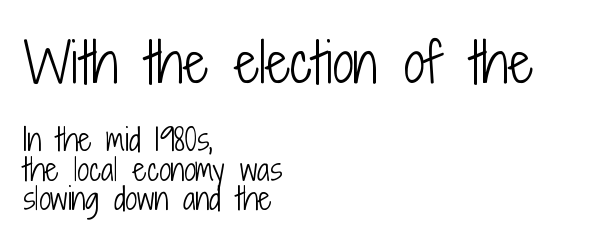
Q: Is the text bold? A: No.
Q: Is the text italic (slanted)? A: No, it is upright.
Q: Is the typeface a serif or a sans-serif typeface? A: Sans-serif.
Q: Is the text underlined? A: No.
Q: How is the paragraph aligned? A: Left-aligned.
Q: Is the spacing between letters normal or unusually wide? A: Normal.
Q: Is the spacing between lines tight, normal or loose? A: Tight.
Q: Which block of text is set in a larger size, the first (top) or the second (bottom)? A: The first (top) one.
Q: Width (condensed, normal, or wide)? A: Condensed.
Q: Stroke contrast? A: Low.
Q: x-height? A: Medium.
Q: Monospaced? A: No.
